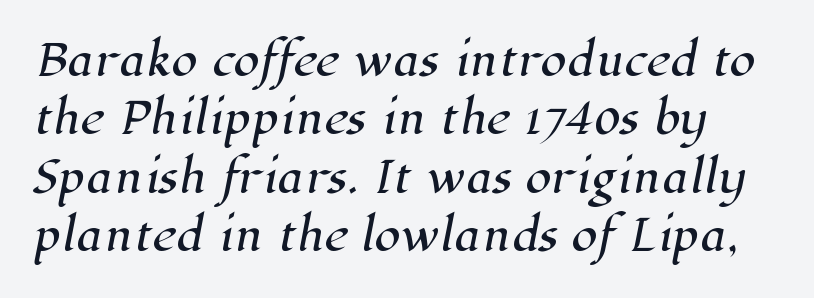
This rendering leaves character spacing at its baseline value. Compared with a centered layout, this one pins lines to the left instead. Stroke terminals: seriffed. Underlining? Definitely not there.
